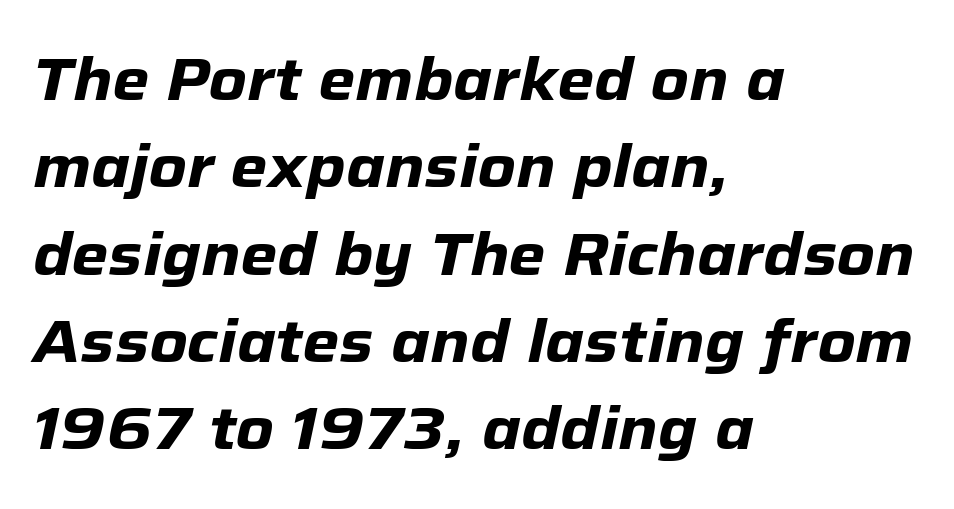
Is there much room between lines? A standard amount, neither cramped nor airy. In terms of weight, the rendering is a true, heavy bold. Italic: yes, the glyphs are oblique. Characters follow at the spacing the type designer built in.
